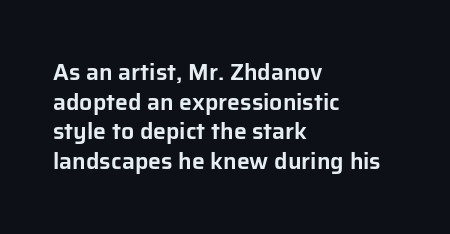
Q: Is the text italic (slanted)? A: No, it is upright.
Q: Is the text underlined? A: No.
Q: How is the paragraph aligned? A: Left-aligned.
Q: Is the spacing between letters normal or unusually wide? A: Normal.
Q: Is the spacing between lines tight, normal or loose? A: Normal.
